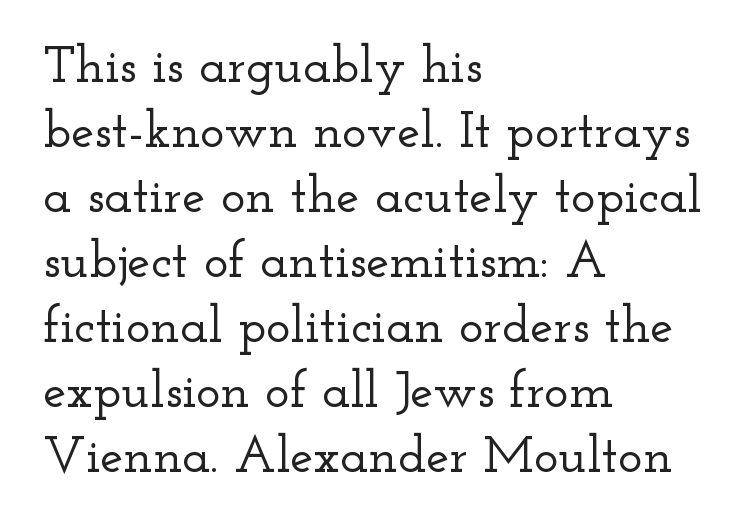
The image shows 52 px wide serif type, upright; set left-aligned, normal line spacing (1.25x), normal letter spacing, not underlined; low stroke contrast and a small x-height.
